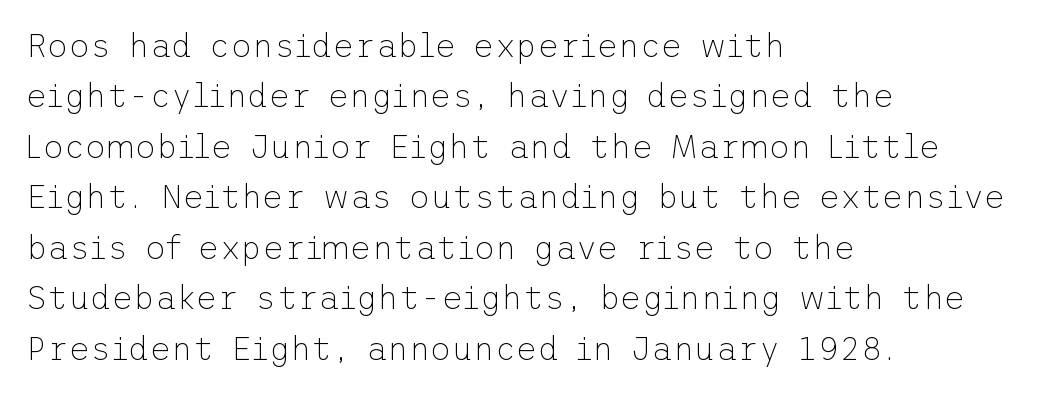
Check under the words: just untouched page. The face used here is rendered with its standard letterfit. Nope, not italic — everything's standing straight. The lines in this sample share a left origin and differ only in where they stop. The face looks like a standard text weight, possibly lighter.
